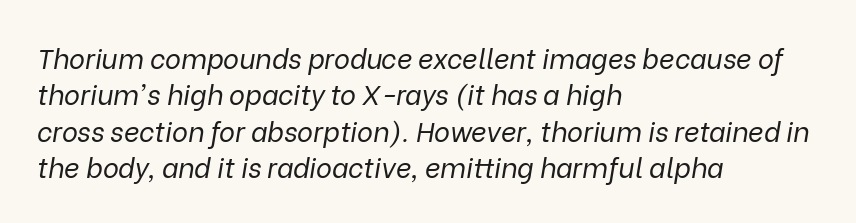
Q: Is the text bold? A: No.
Q: Is the text italic (slanted)? A: Yes, it leans right by about 9 degrees.
Q: Is the text underlined? A: No.
Q: How is the paragraph aligned? A: Left-aligned.
Q: Is the spacing between letters normal or unusually wide? A: Normal.
Q: Is the spacing between lines tight, normal or loose? A: Normal.
